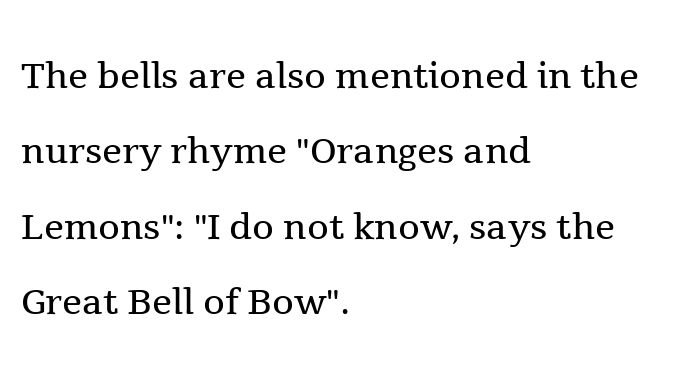
The image shows 50 px regular-weight serif type, upright; set left-aligned, normal line spacing (1.51x), normal letter spacing, not underlined; a medium x-height.
